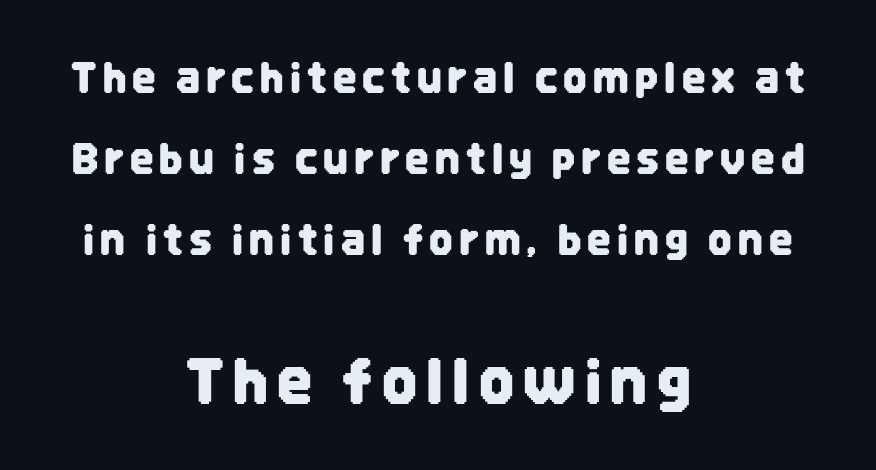
The image shows 61 px condensed sans-serif type, upright; set centered, loose line spacing (1.98x), not underlined; the second (bottom) block is 1.49x larger; low stroke contrast and a large x-height.
